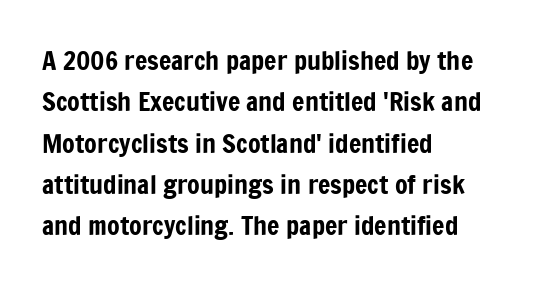
Q: Is the text italic (slanted)? A: No, it is upright.
Q: Is the text underlined? A: No.
Q: How is the paragraph aligned? A: Left-aligned.
Q: Is the spacing between letters normal or unusually wide? A: Normal.
Q: Is the spacing between lines tight, normal or loose? A: Normal.
